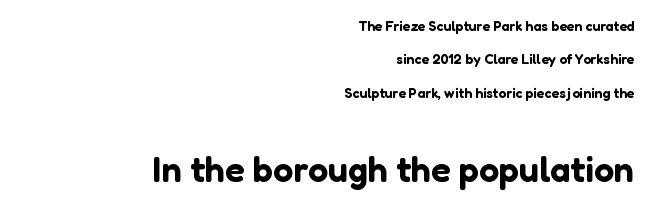
The typography opts for an upright posture over an oblique one. Is this a fixed-width face? No — the glyphs have proportional, varying widths. The block sitting lower on the canvas is the one with enlarged characters. Check the space under the baseline: it is left empty.
